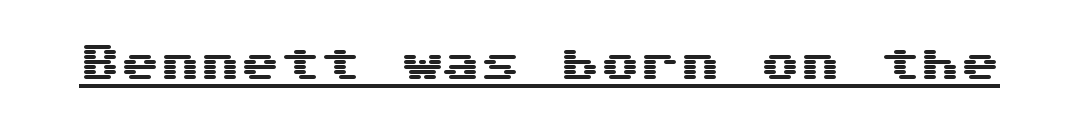
The typography opts for an upright posture over an oblique one. A typographer would call this underscored text. The passage shown has conventional tracking throughout. A typesetter would label this face a sans.
